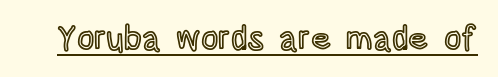
Do the letters lean? They stand straight. Caption: lettering with a line underneath. Looks like regular typesetting: each glyph gets only the width it needs. Nobody touched the tracking dial on this one.
